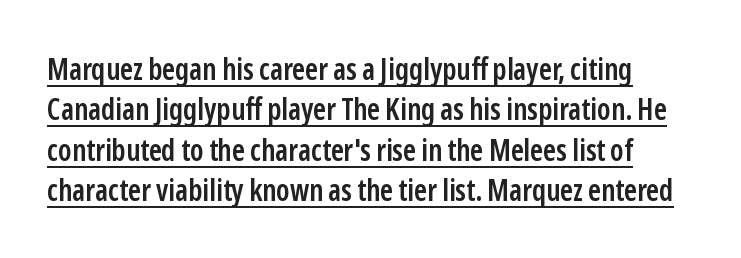
Q: Is the text bold? A: Semi-bold.
Q: Is the text italic (slanted)? A: No, it is upright.
Q: Is the typeface a serif or a sans-serif typeface? A: Sans-serif.
Q: Is the text underlined? A: Yes.
Q: Is the spacing between letters normal or unusually wide? A: Normal.
Q: Is the spacing between lines tight, normal or loose? A: Normal.
Q: Width (condensed, normal, or wide)? A: Condensed.
Q: Stroke contrast? A: Low.
Q: x-height? A: Medium.
Q: Monospaced? A: No.
